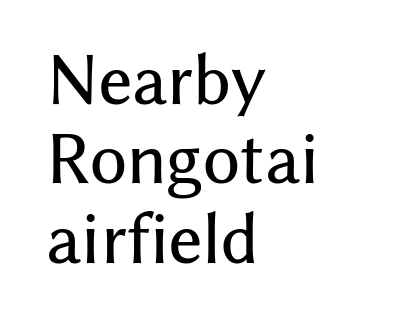
{"serif": "no", "italic": "no", "width": "normal", "stroke_contrast": "medium", "x_height": "medium", "monospaced": "no", "underline": "no", "align": "left", "line_spacing_ratio": 1.24, "letter_spacing": "normal", "letter_spacing_em": 0.0, "glyph_px": 64}
